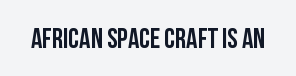
Q: Is the text italic (slanted)? A: No, it is upright.
Q: Is the typeface a serif or a sans-serif typeface? A: Sans-serif.
Q: Is the text underlined? A: No.
Q: Is the spacing between letters normal or unusually wide? A: Normal.
Q: Width (condensed, normal, or wide)? A: Condensed.
Q: Stroke contrast? A: Low.
Q: x-height? A: Large.
Q: Monospaced? A: No.
